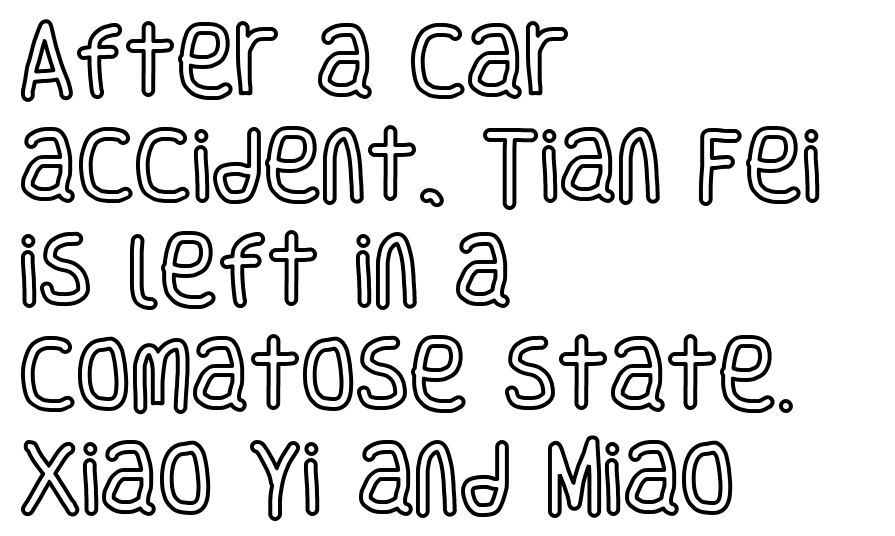
{"italic": "no", "width": "condensed", "x_height": "large", "monospaced": "no", "underline": "no", "align": "left", "line_spacing": "normal", "line_spacing_ratio": 1.32, "letter_spacing": "normal", "letter_spacing_em": 0.0, "glyph_px": 79}
